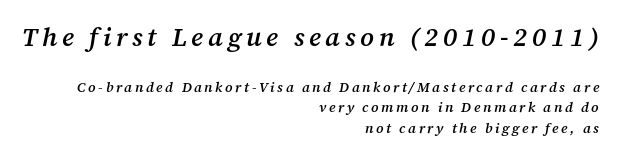
The leading is moderate, giving the passage an even texture. Large over small — that's the arrangement of the two blocks here. The specimen reads as italic at a glance. Is the type bold? Partly — it's a semibold, heavier than regular but not fully bold. Each line ends at the same right margin while the left side varies.
